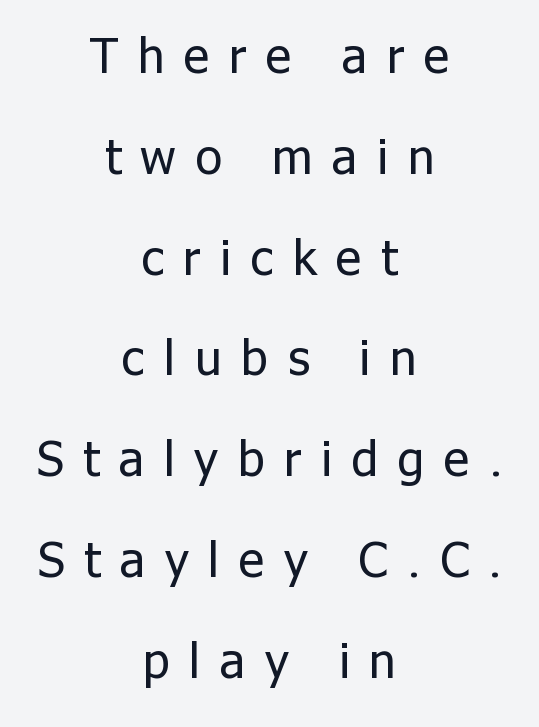
{"serif": "no", "italic": "no", "bold": "no", "weight": "regular", "width": "normal", "stroke_contrast": "low", "x_height": "medium", "monospaced": "no", "underline": "no", "align": "center", "line_spacing": "loose", "line_spacing_ratio": 2.1, "letter_spacing": "wide", "letter_spacing_em": 0.41, "glyph_px": 48}
